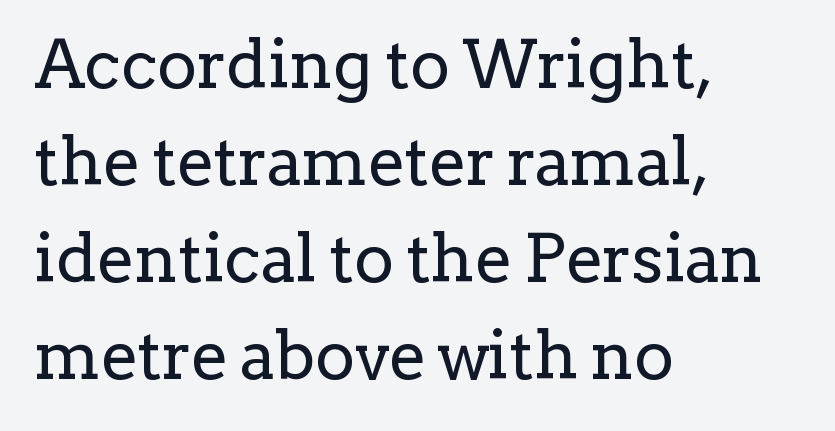
Q: Is the text bold? A: No.
Q: Is the text italic (slanted)? A: No, it is upright.
Q: Is the typeface a serif or a sans-serif typeface? A: Serif.
Q: Is the text underlined? A: No.
Q: How is the paragraph aligned? A: Left-aligned.
Q: Is the spacing between letters normal or unusually wide? A: Normal.
Q: Is the spacing between lines tight, normal or loose? A: Normal.
Q: Width (condensed, normal, or wide)? A: Normal.
Q: Stroke contrast? A: Low.
Q: x-height? A: Medium.
Q: Monospaced? A: No.
